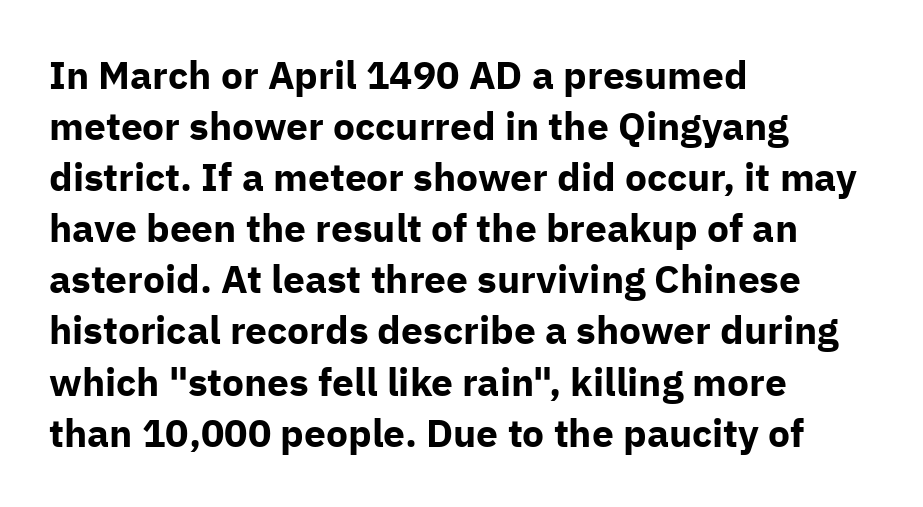
{"serif": "no", "italic": "no", "bold": "yes", "weight": "bold", "width": "normal", "stroke_contrast": "low", "x_height": "medium", "monospaced": "no", "underline": "no", "align": "left", "line_spacing": "normal", "line_spacing_ratio": 1.31, "letter_spacing": "normal", "letter_spacing_em": 0.0, "glyph_px": 39}
